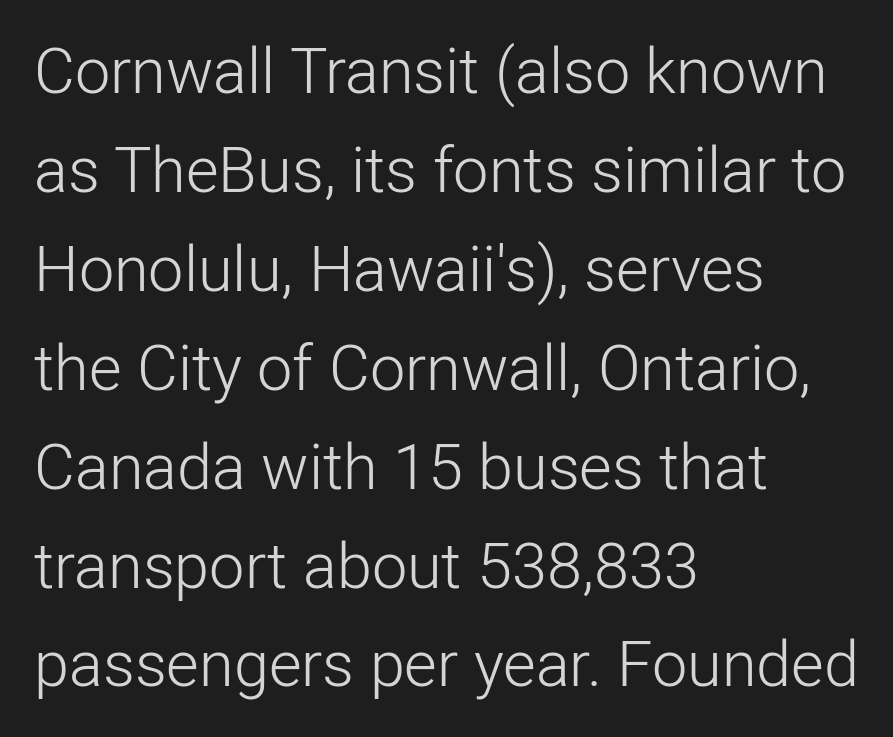
{"serif": "no", "italic": "no", "bold": "no", "weight": "light", "width": "normal", "stroke_contrast": "low", "x_height": "medium", "monospaced": "no", "underline": "no", "align": "left", "line_spacing": "normal", "line_spacing_ratio": 1.57, "letter_spacing": "normal", "letter_spacing_em": 0.0, "glyph_px": 63}
